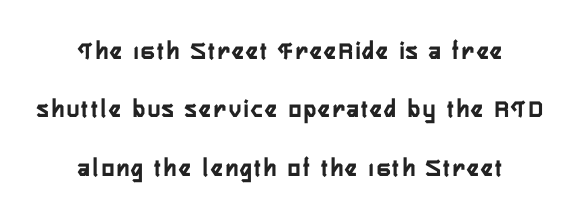
{"italic": "no", "underline": "no", "align": "center", "line_spacing": "loose", "line_spacing_ratio": 2.25, "glyph_px": 26}
